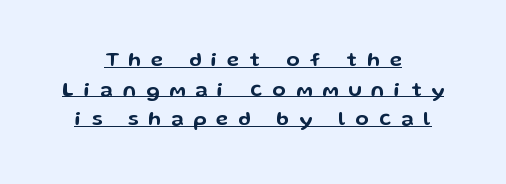
Compared with typical body copy, the letter spacing here is much looser. The passage is arranged like a title page — every line centered. Does the leading feel generous? No, just average. The lettering stays uniformly vertical, giving the passage a roman look.
